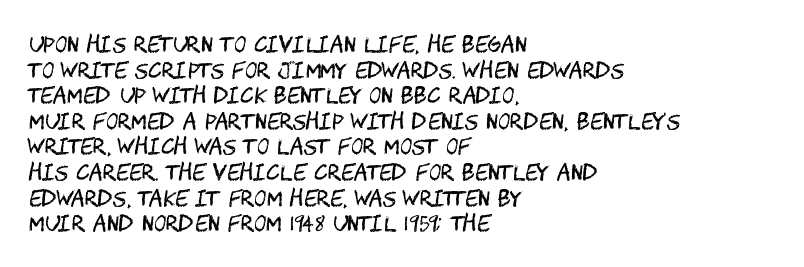
{"italic": "no", "bold": "no", "underline": "no", "align": "left", "line_spacing_ratio": 1.22, "letter_spacing": "normal", "letter_spacing_em": 0.0, "glyph_px": 21}
